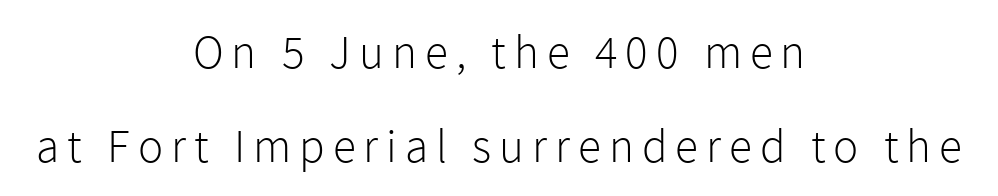
The image shows 47 px light sans-serif type, upright; set centered, loose line spacing (2.0x), not underlined; a medium x-height.
